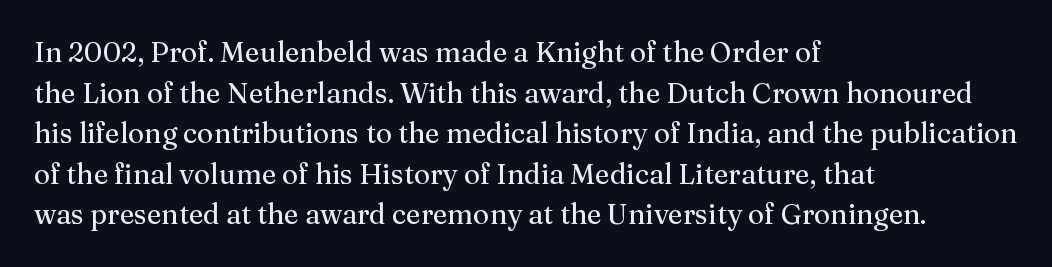
{"serif": "yes", "italic": "no", "bold": "no", "weight": "regular", "width": "normal", "stroke_contrast": "medium", "x_height": "medium", "monospaced": "no", "underline": "no", "align": "left", "line_spacing": "normal", "line_spacing_ratio": 1.45, "letter_spacing": "normal", "letter_spacing_em": 0.0, "glyph_px": 28}
